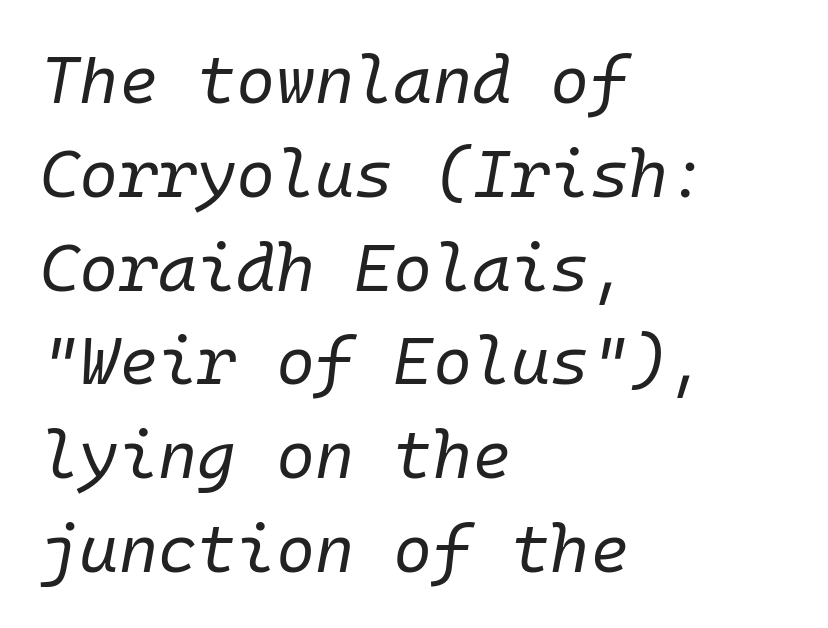
{"italic": "yes", "lean": "right", "slant_degrees": 10, "bold": "no", "weight": "regular", "width": "normal", "stroke_contrast": "low", "x_height": "medium", "monospaced": "yes", "underline": "no", "align": "left", "line_spacing": "normal", "line_spacing_ratio": 1.4, "letter_spacing": "normal", "letter_spacing_em": 0.0, "glyph_px": 67}
